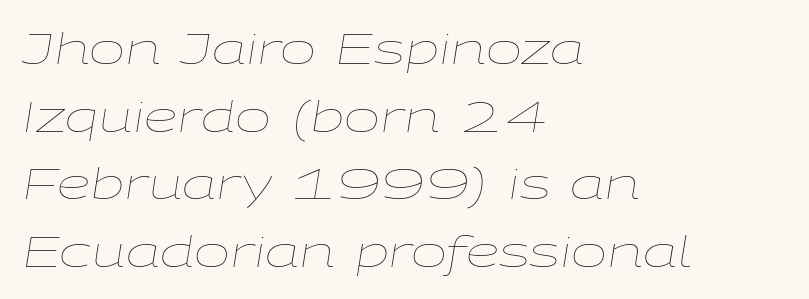
The image shows 43 px thin, wide type, italic (leaning right); set left-aligned, normal line spacing (1.57x), normal letter spacing, not underlined; low stroke contrast and a medium x-height.
